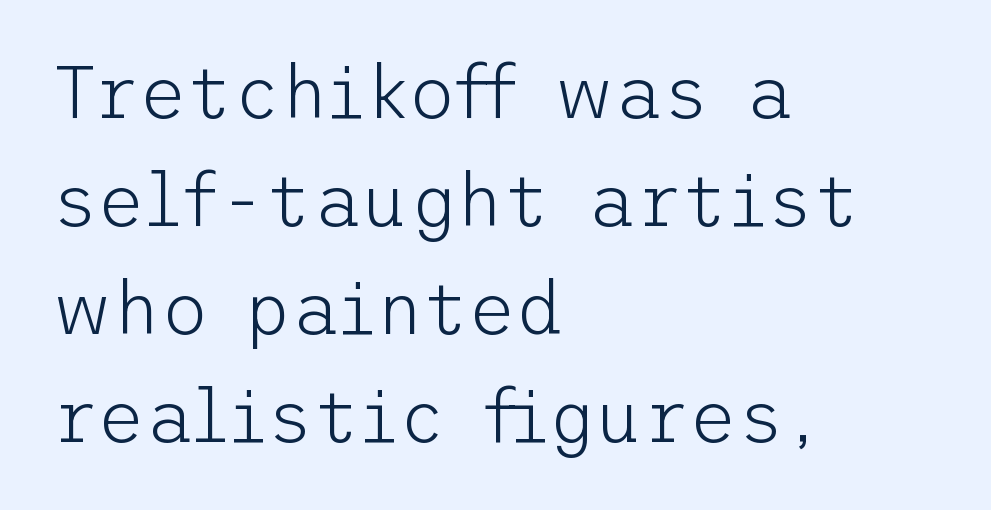
The image shows 73 px light sans-serif type, upright; set left-aligned, normal line spacing (1.48x), normal letter spacing, not underlined; low stroke contrast and a medium x-height.
